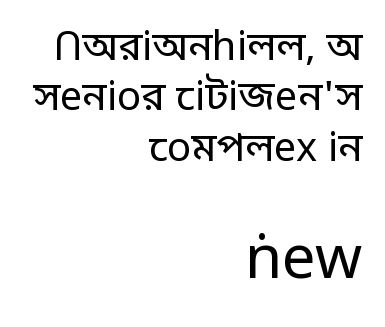
{"serif": "no", "italic": "no", "bold": "no", "weight": "regular", "width": "normal", "stroke_contrast": "low", "x_height": "large", "monospaced": "no", "underline": "no", "align": "right", "line_spacing": "normal", "line_spacing_ratio": 1.26, "letter_spacing": "normal", "letter_spacing_em": 0.0, "larger_block": "second", "size_ratio": 1.5, "glyph_px": 60}
